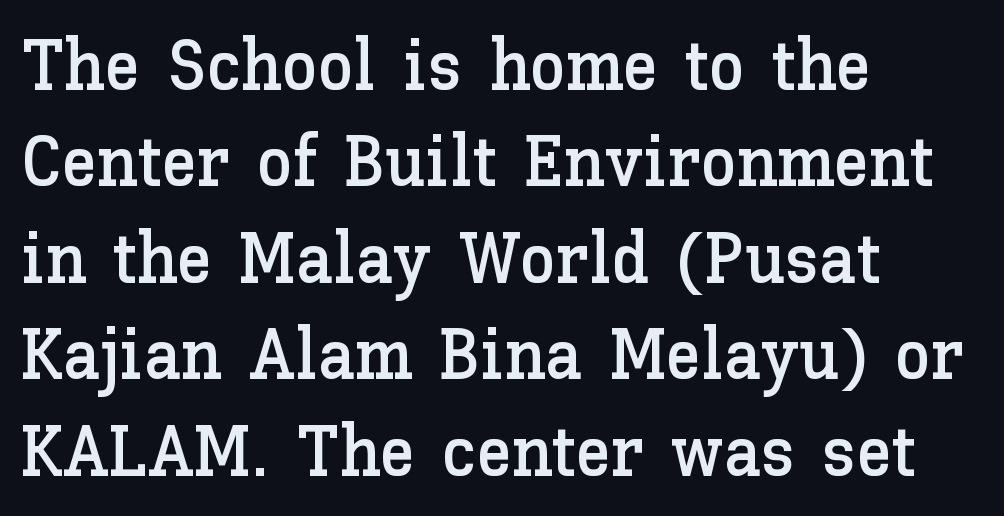
Q: Is the text italic (slanted)? A: No, it is upright.
Q: Is the text underlined? A: No.
Q: How is the paragraph aligned? A: Left-aligned.
Q: Is the spacing between letters normal or unusually wide? A: Normal.
Q: Is the spacing between lines tight, normal or loose? A: Normal.
Q: Width (condensed, normal, or wide)? A: Normal.
Q: Stroke contrast? A: Low.
Q: x-height? A: Medium.
Q: Monospaced? A: No.
